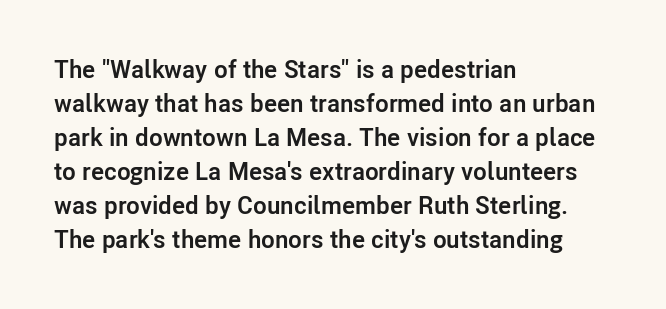
Just letters on the line, the space beneath them empty. No italicization has been applied; the sample stays upright. The rows are spaced the way most documents space them. The glyphs have the mass of a bold cut. Look at the tracking — it's just the regular setting, nothing added. Each line starts at the same left margin while the right side varies.
